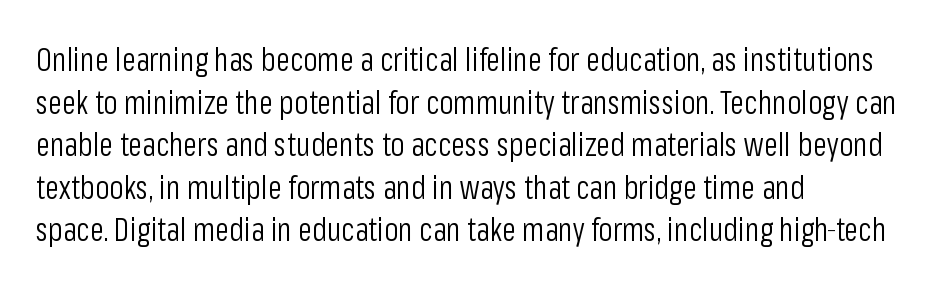
Alignment: flush left. The lines sit at an ordinary, default distance from one another. The passage shown has conventional tracking throughout. Examine the stroke ends and you'll find no serifs. Unmarked baselines from the first word to the last.
